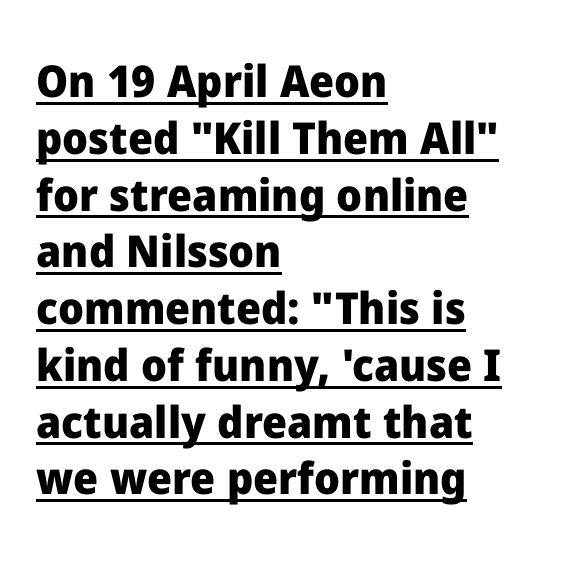
The letters stand upright; this is a roman face. In designer terms, the underline attribute is active on this setting. These words are printed bold, with thick strokes throughout. A normal amount of white space separates one row of letters from the next. Where is the straight margin? On the left.
